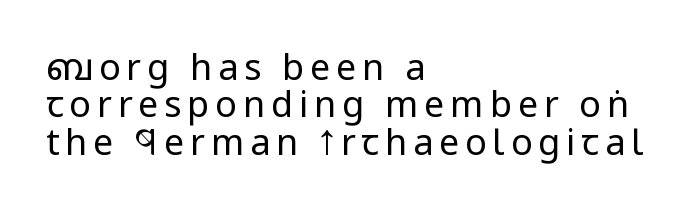
Think standard paragraph weight, or any step lighter than that. Tall strokes in this sample are plumb rather than angled. Honestly, there is no underline to notice here at all. Note: no serifs on the glyphs. Proportional: the letters do not fall into vertical columns. A typesetter would call this leading minimal, almost set solid.
